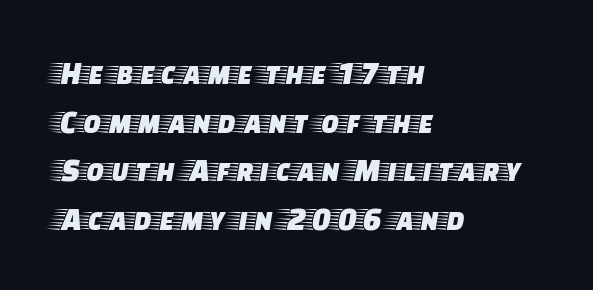
The rows are spaced the way most documents space them. Alignment: flush left. This sample uses plain, unmodified letter spacing. This rendering employs a face with finishing strokes, i.e., a serif. Looks like regular typesetting: each glyph gets only the width it needs.
